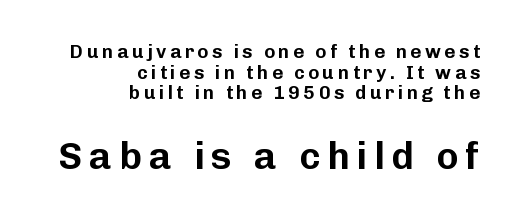
{"serif": "no", "italic": "no", "width": "normal", "stroke_contrast": "low", "x_height": "medium", "monospaced": "no", "underline": "no", "align": "right", "line_spacing": "tight", "line_spacing_ratio": 1.09, "larger_block": "second", "size_ratio": 2.0, "glyph_px": 38}
